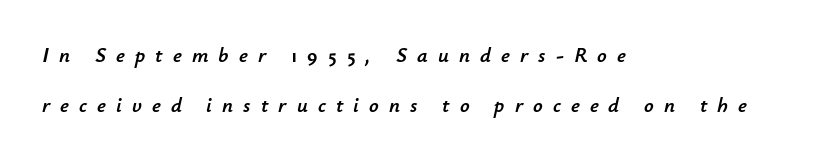
{"italic": "yes", "lean": "right", "slant_degrees": 12, "underline": "no", "align": "left", "line_spacing": "loose", "line_spacing_ratio": 2.4, "letter_spacing": "wide", "letter_spacing_em": 0.48, "glyph_px": 21}
